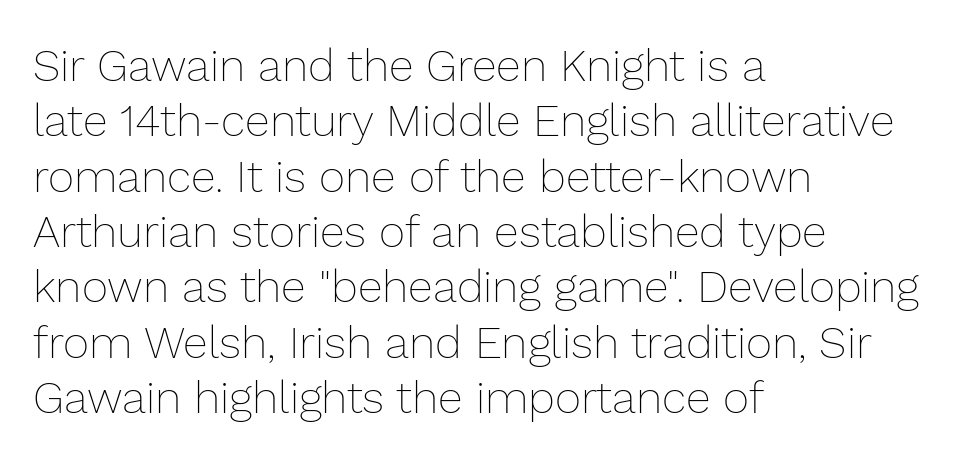
Q: Is the text bold? A: No.
Q: Is the text italic (slanted)? A: No, it is upright.
Q: Is the text underlined? A: No.
Q: How is the paragraph aligned? A: Left-aligned.
Q: Is the spacing between letters normal or unusually wide? A: Normal.
Q: Width (condensed, normal, or wide)? A: Normal.
Q: Stroke contrast? A: Low.
Q: x-height? A: Medium.
Q: Monospaced? A: No.
